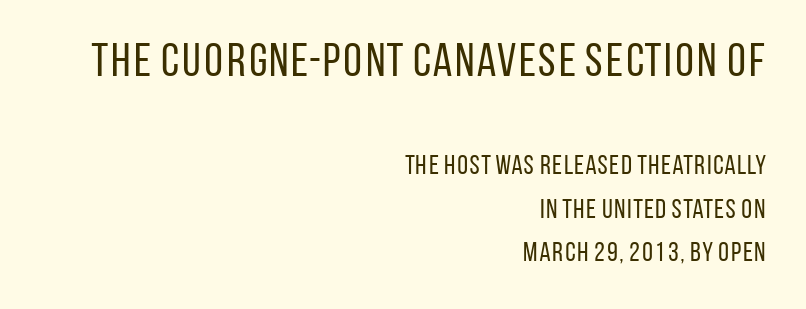
The image shows 47 px regular-weight, condensed sans-serif type, upright; set right-aligned, normal line spacing (1.61x), normal letter spacing, not underlined; the first (top) block is 1.74x larger; low stroke contrast and a large x-height.
